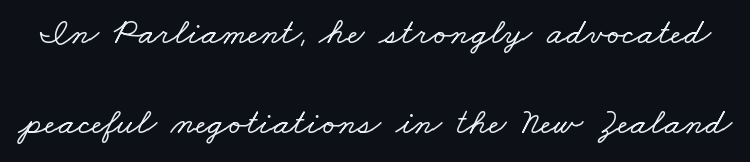
Q: Is the typeface a serif or a sans-serif typeface? A: Serif.
Q: Is the text underlined? A: No.
Q: Is the spacing between letters normal or unusually wide? A: Normal.
Q: Is the spacing between lines tight, normal or loose? A: Loose.
Q: Width (condensed, normal, or wide)? A: Wide.
Q: Stroke contrast? A: Low.
Q: x-height? A: Small.
Q: Monospaced? A: No.
